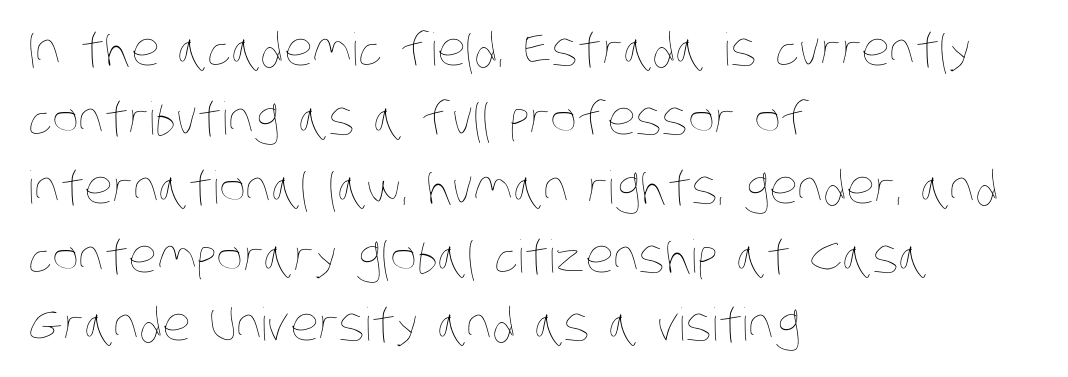
Q: Is the text bold? A: No.
Q: Is the text underlined? A: No.
Q: How is the paragraph aligned? A: Left-aligned.
Q: Is the spacing between letters normal or unusually wide? A: Normal.
Q: Is the spacing between lines tight, normal or loose? A: Normal.
Q: Width (condensed, normal, or wide)? A: Condensed.
Q: Stroke contrast? A: Low.
Q: x-height? A: Large.
Q: Monospaced? A: No.
